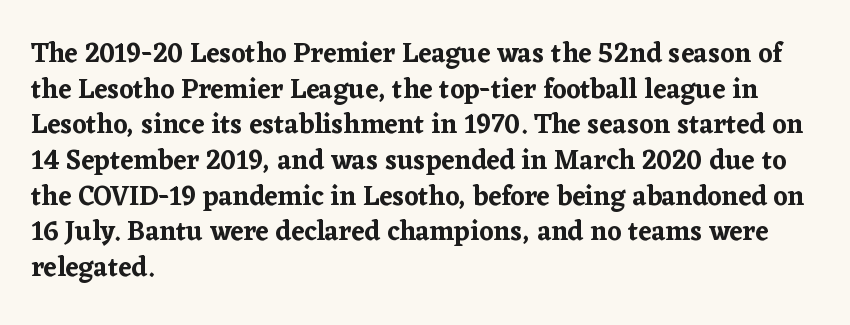
Q: Is the text italic (slanted)? A: No, it is upright.
Q: Is the text underlined? A: No.
Q: How is the paragraph aligned? A: Left-aligned.
Q: Is the spacing between letters normal or unusually wide? A: Normal.
Q: Is the spacing between lines tight, normal or loose? A: Normal.
